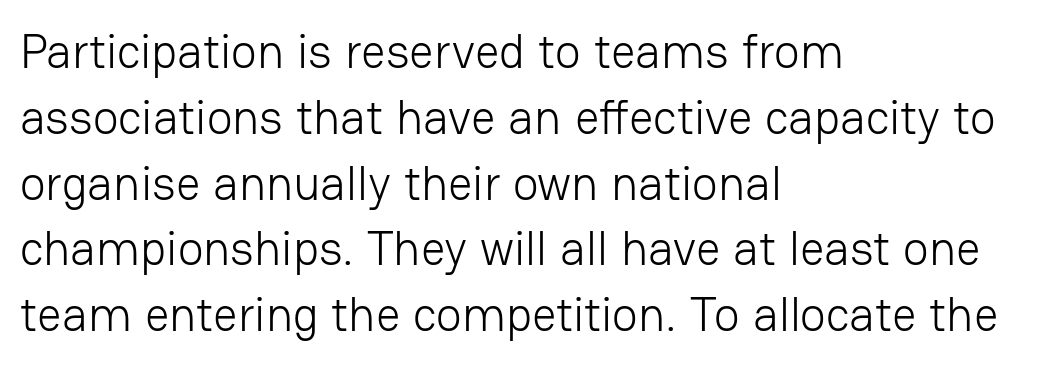
The image shows 48 px light sans-serif type, upright; set left-aligned, normal line spacing (1.37x), normal letter spacing, not underlined; low stroke contrast and a medium x-height.
